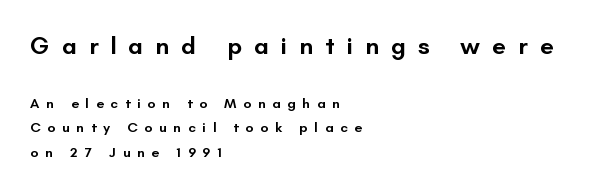
Q: Is the text bold? A: Semi-bold.
Q: Is the text italic (slanted)? A: No, it is upright.
Q: Is the text underlined? A: No.
Q: How is the paragraph aligned? A: Left-aligned.
Q: Is the spacing between letters normal or unusually wide? A: Unusually wide.
Q: Which block of text is set in a larger size, the first (top) or the second (bottom)? A: The first (top) one.
